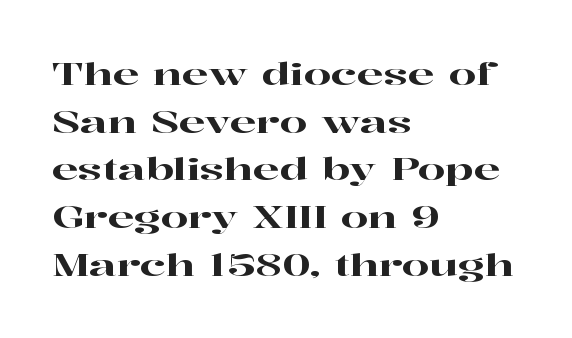
The image shows 31 px wide serif type, upright; set left-aligned, normal line spacing (1.54x), normal letter spacing, not underlined; high stroke contrast and a medium x-height.
